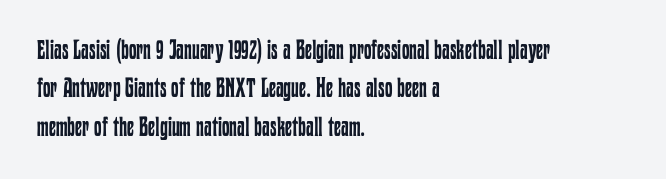
Q: Is the text bold? A: No.
Q: Is the text italic (slanted)? A: No, it is upright.
Q: Is the text underlined? A: No.
Q: How is the paragraph aligned? A: Left-aligned.
Q: Is the spacing between letters normal or unusually wide? A: Normal.
Q: Is the spacing between lines tight, normal or loose? A: Normal.
